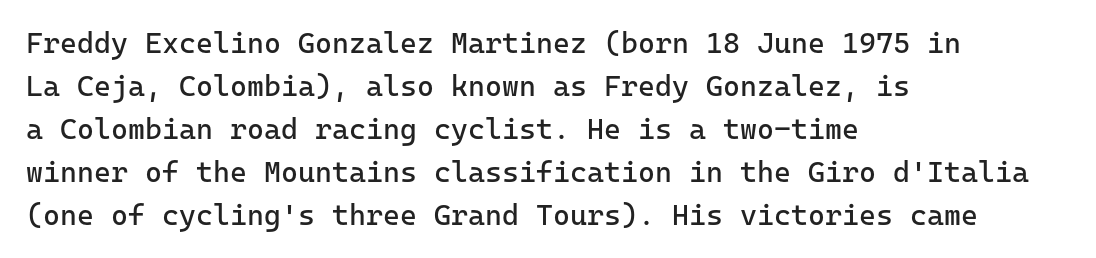
{"serif": "no", "italic": "no", "bold": "no", "weight": "regular", "width": "normal", "stroke_contrast": "low", "x_height": "medium", "monospaced": "yes", "underline": "no", "align": "left", "line_spacing": "normal", "line_spacing_ratio": 1.48, "letter_spacing": "normal", "letter_spacing_em": 0.0, "glyph_px": 29}
